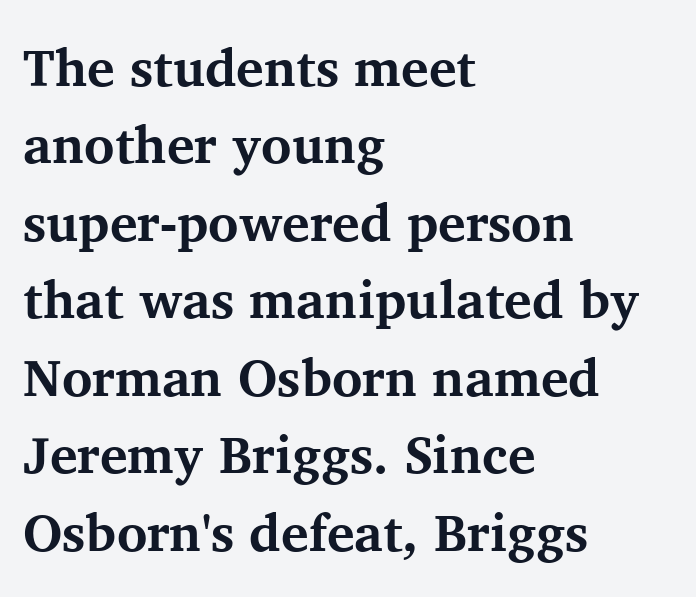
Q: Is the text bold? A: Yes.
Q: Is the text italic (slanted)? A: No, it is upright.
Q: Is the typeface a serif or a sans-serif typeface? A: Serif.
Q: Is the text underlined? A: No.
Q: How is the paragraph aligned? A: Left-aligned.
Q: Is the spacing between letters normal or unusually wide? A: Normal.
Q: Is the spacing between lines tight, normal or loose? A: Normal.
Q: Width (condensed, normal, or wide)? A: Normal.
Q: Stroke contrast? A: Medium.
Q: x-height? A: Medium.
Q: Monospaced? A: No.
